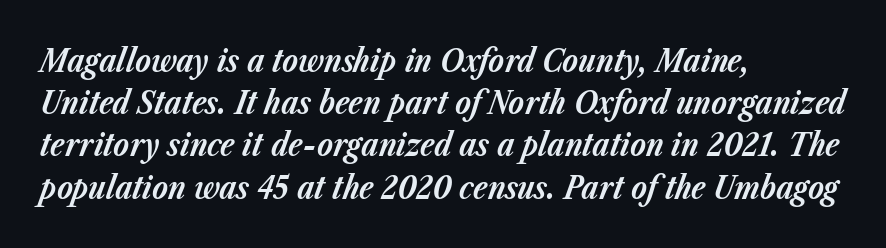
Q: Is the text bold? A: Yes.
Q: Is the text italic (slanted)? A: Yes, it leans right by about 23 degrees.
Q: Is the text underlined? A: No.
Q: How is the paragraph aligned? A: Left-aligned.
Q: Is the spacing between letters normal or unusually wide? A: Normal.
Q: Is the spacing between lines tight, normal or loose? A: Normal.
Q: Width (condensed, normal, or wide)? A: Normal.
Q: Stroke contrast? A: Low.
Q: x-height? A: Medium.
Q: Monospaced? A: No.
